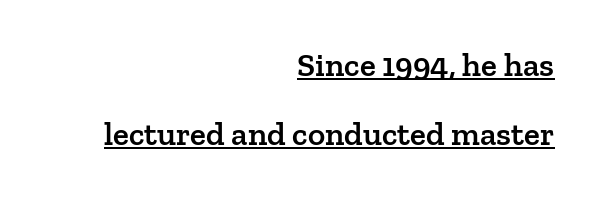
Q: Is the text bold? A: Semi-bold.
Q: Is the text italic (slanted)? A: No, it is upright.
Q: Is the typeface a serif or a sans-serif typeface? A: Serif.
Q: Is the text underlined? A: Yes.
Q: How is the paragraph aligned? A: Right-aligned.
Q: Is the spacing between letters normal or unusually wide? A: Normal.
Q: Is the spacing between lines tight, normal or loose? A: Loose.
Q: Width (condensed, normal, or wide)? A: Normal.
Q: Stroke contrast? A: Low.
Q: x-height? A: Medium.
Q: Monospaced? A: No.
